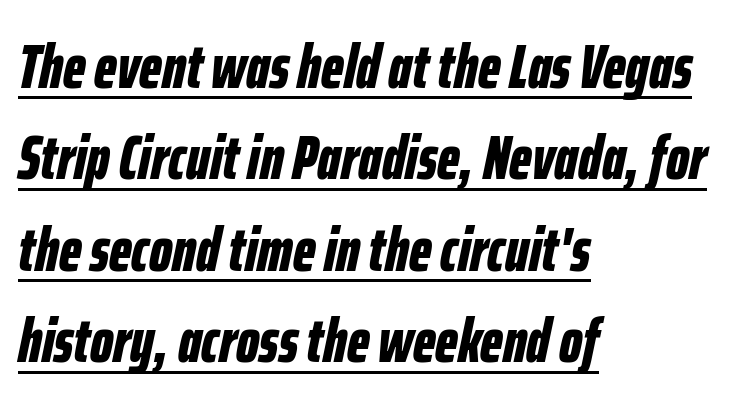
The image shows 61 px bold, condensed type, italic (leaning right); set left-aligned, normal line spacing (1.5x), normal letter spacing, underlined; low stroke contrast and a medium x-height.
